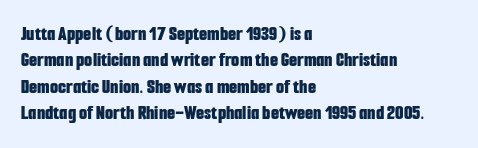
What weight is shown? A full bold with thick strokes. The lettering holds an erect, upright posture throughout. Plain, unruled lines of type. The rendering keeps characters at their native spacing. Leading: standard.
